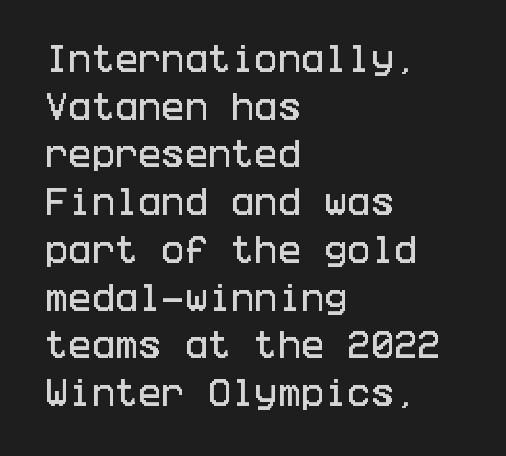
No italicization has been applied; the sample stays upright. Unlike a traditional serif, this face leaves its strokes unadorned. Default kerning and tracking; the words read as compact shapes. Is there much room between lines? A standard amount, neither cramped nor airy.
